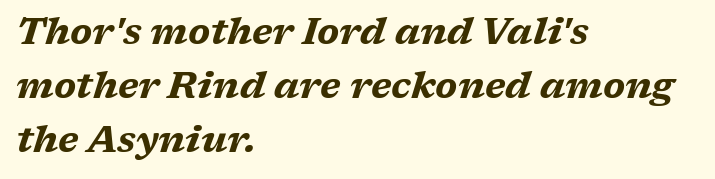
Q: Is the text bold? A: Yes.
Q: Is the text italic (slanted)? A: Yes, it leans right by about 17 degrees.
Q: Is the text underlined? A: No.
Q: How is the paragraph aligned? A: Left-aligned.
Q: Is the spacing between letters normal or unusually wide? A: Normal.
Q: Is the spacing between lines tight, normal or loose? A: Normal.
Q: Width (condensed, normal, or wide)? A: Wide.
Q: Stroke contrast? A: Medium.
Q: x-height? A: Medium.
Q: Monospaced? A: No.
